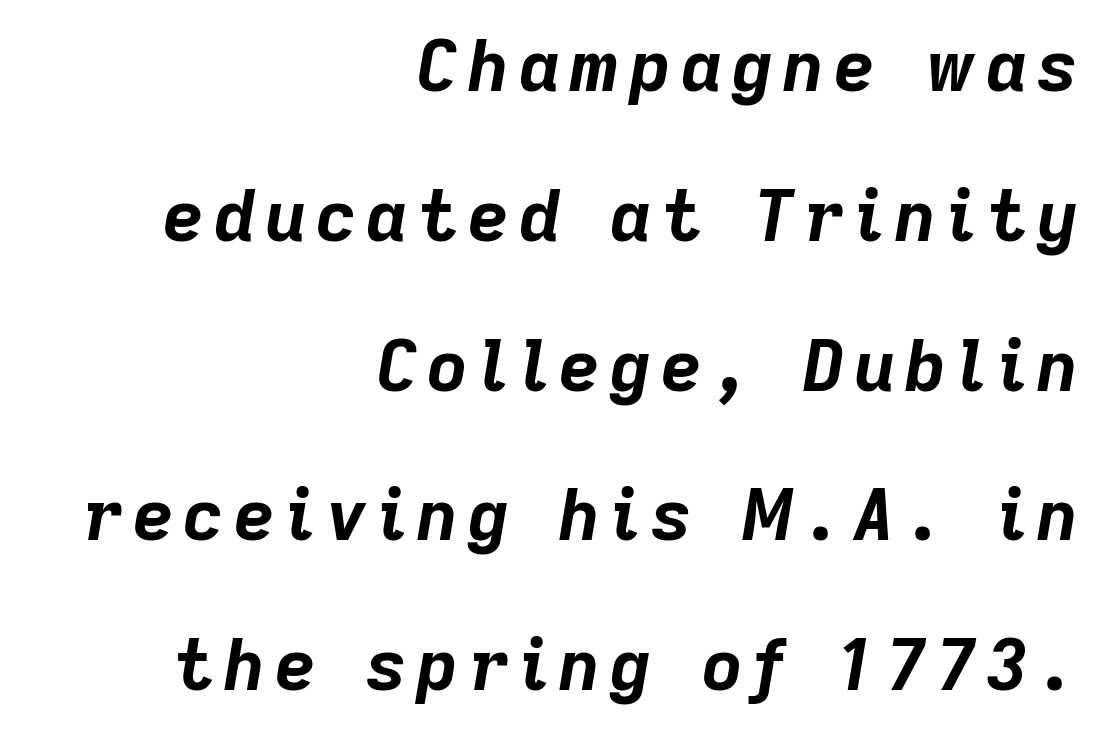
These lines are set flush right with a ragged left edge. These lines are rendered in a variable-pitch font. This rendering features lettering with no underline. Designer's note — italics engaged.
